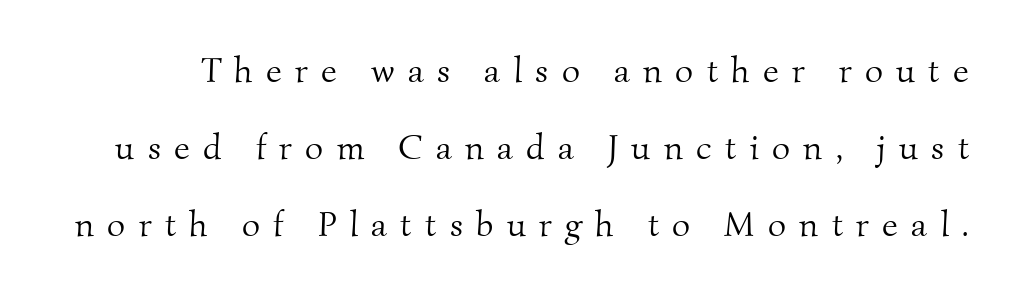
Q: Is the text bold? A: No.
Q: Is the typeface a serif or a sans-serif typeface? A: Serif.
Q: Is the text underlined? A: No.
Q: Is the spacing between letters normal or unusually wide? A: Unusually wide.
Q: Is the spacing between lines tight, normal or loose? A: Loose.
Q: Width (condensed, normal, or wide)? A: Normal.
Q: Stroke contrast? A: Medium.
Q: x-height? A: Small.
Q: Monospaced? A: No.
